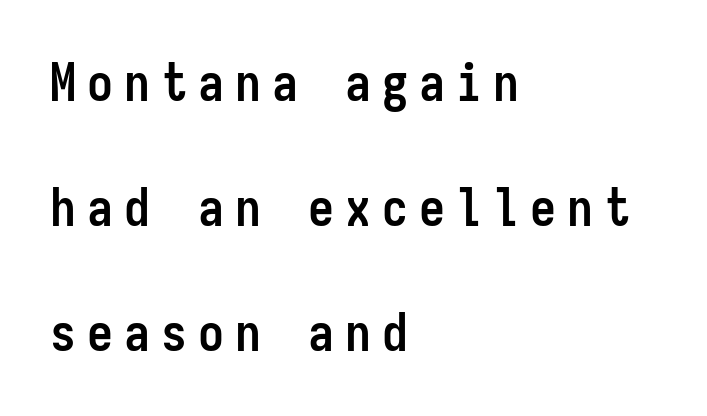
The image shows 52 px semibold, condensed sans-serif type, upright, monospaced; set left-aligned, loose line spacing (2.4x), unusually wide letter spacing (+0.21 em), not underlined; low stroke contrast and a medium x-height.
